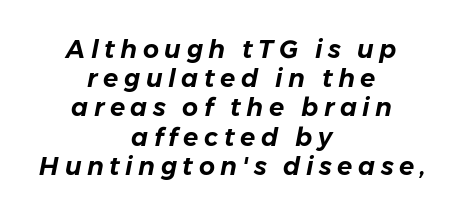
Q: Is the text italic (slanted)? A: Yes, it leans right by about 11 degrees.
Q: Is the text underlined? A: No.
Q: How is the paragraph aligned? A: Centered.
Q: Is the spacing between letters normal or unusually wide? A: Unusually wide.
